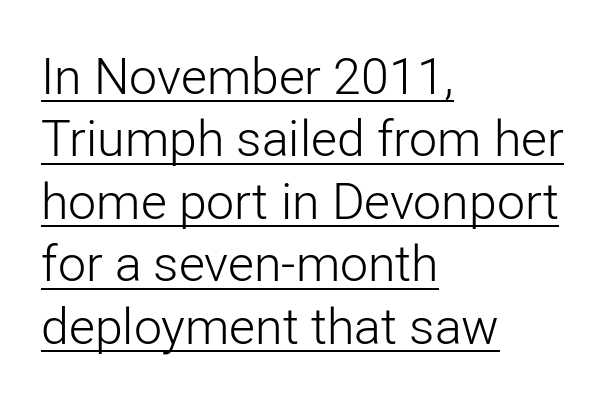
Q: Is the text bold? A: No.
Q: Is the text italic (slanted)? A: No, it is upright.
Q: Is the typeface a serif or a sans-serif typeface? A: Sans-serif.
Q: Is the text underlined? A: Yes.
Q: How is the paragraph aligned? A: Left-aligned.
Q: Is the spacing between letters normal or unusually wide? A: Normal.
Q: Is the spacing between lines tight, normal or loose? A: Normal.
Q: Width (condensed, normal, or wide)? A: Normal.
Q: Stroke contrast? A: Low.
Q: x-height? A: Medium.
Q: Monospaced? A: No.
